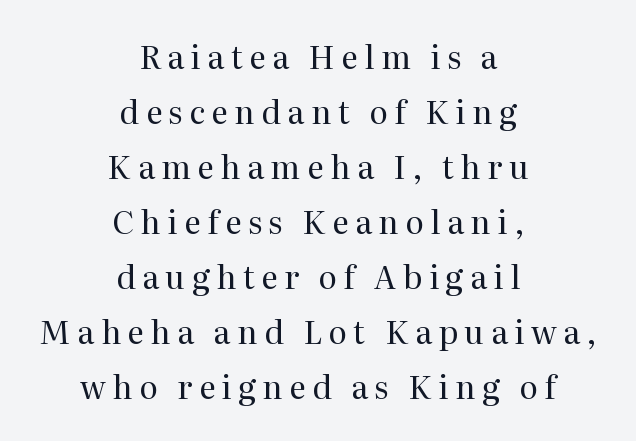
The typesetter chose a symmetrical, centered arrangement here. To sum up the face: it has serifs. The face used here is proportionally spaced, like ordinary book or web type. Words float on clear page, feet unadorned.
